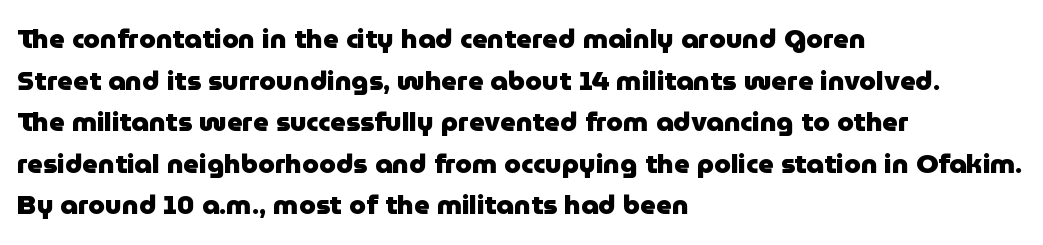
This sample keeps an unexceptional amount of space between lines. Which margin do the lines hug? The left one — the right edge is uneven. The specimen omits any rule beneath the text block's lines. Students, note that the glyphs here touch the page at normal intervals. This is heavy type, rendered in bold.
